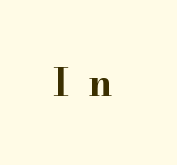
The image shows 38 px bold, wide serif type, upright; set unusually wide letter spacing (+0.5 em), not underlined; high stroke contrast and a small x-height.
